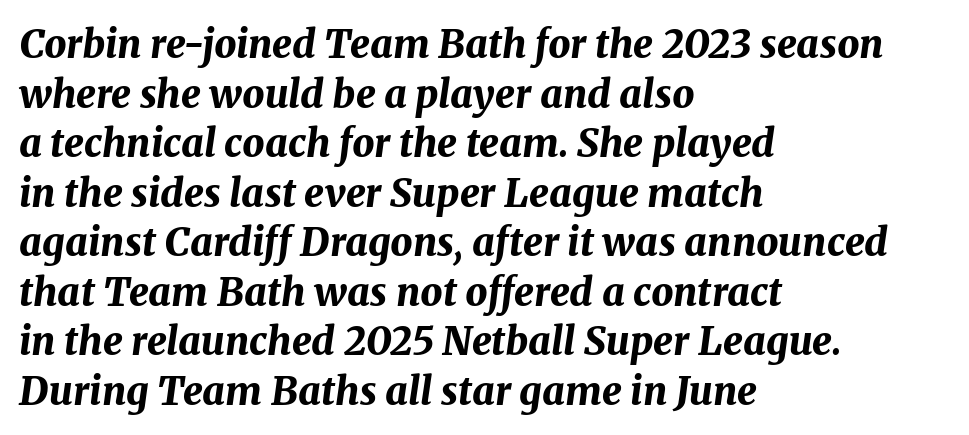
{"italic": "yes", "lean": "right", "slant_degrees": 8, "bold": "yes", "weight": "bold", "width": "normal", "stroke_contrast": "medium", "x_height": "medium", "monospaced": "no", "underline": "no", "align": "left", "line_spacing": "normal", "line_spacing_ratio": 1.27, "letter_spacing": "normal", "letter_spacing_em": 0.0, "glyph_px": 39}
